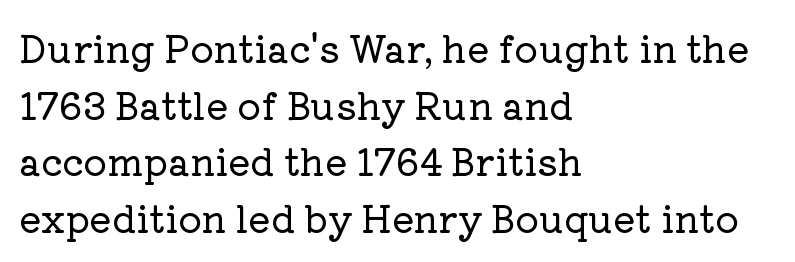
Q: Is the text italic (slanted)? A: No, it is upright.
Q: Is the typeface a serif or a sans-serif typeface? A: Serif.
Q: Is the text underlined? A: No.
Q: How is the paragraph aligned? A: Left-aligned.
Q: Is the spacing between letters normal or unusually wide? A: Normal.
Q: Is the spacing between lines tight, normal or loose? A: Normal.
Q: Width (condensed, normal, or wide)? A: Normal.
Q: Stroke contrast? A: Low.
Q: x-height? A: Medium.
Q: Monospaced? A: No.
